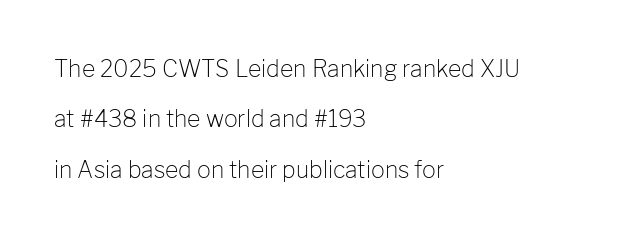
{"italic": "no", "bold": "no", "underline": "no", "align": "left", "line_spacing": "loose", "line_spacing_ratio": 2.19, "letter_spacing": "normal", "letter_spacing_em": 0.0, "glyph_px": 23}
